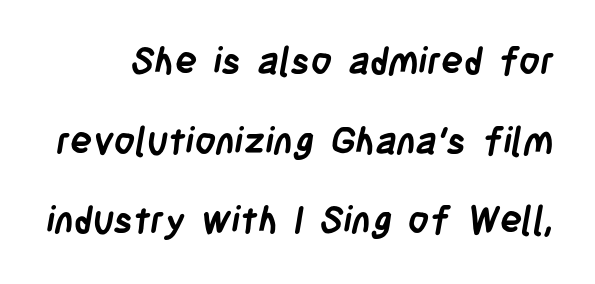
Here the designer chose a conventional face with non-uniform glyph widths. Plenty of ink on the page — the face is bold. Anything drawn beneath the words? Only blank space. The block of text is sparse from top to bottom, with ample space between rows. You can tell from the bare stems that sans-serif type was used.
